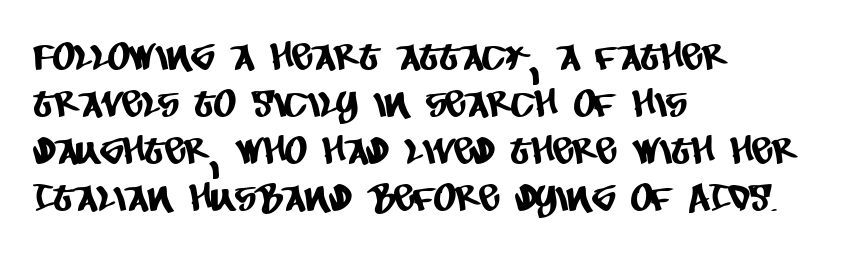
{"serif": "no", "width": "condensed", "stroke_contrast": "low", "x_height": "large", "monospaced": "no", "underline": "no", "align": "left", "line_spacing_ratio": 1.24, "letter_spacing": "normal", "letter_spacing_em": 0.0, "glyph_px": 38}
